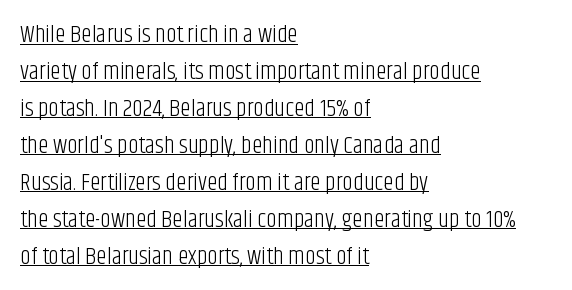
A typesetter would mark this as roman, not italic. The passage shown stacks its lines at a standard gap. The face used here appears with an underline applied. In CSS terms this would be text-align: left.
